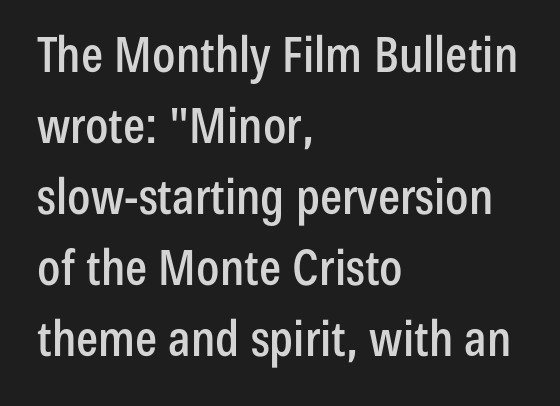
{"serif": "no", "italic": "no", "width": "condensed", "stroke_contrast": "low", "x_height": "medium", "monospaced": "no", "underline": "no", "align": "left", "line_spacing": "normal", "line_spacing_ratio": 1.45, "letter_spacing": "normal", "letter_spacing_em": 0.0, "glyph_px": 49}
